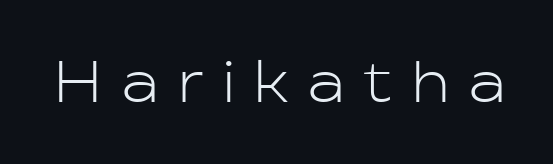
{"serif": "no", "italic": "no", "bold": "no", "weight": "light", "width": "normal", "stroke_contrast": "low", "x_height": "medium", "monospaced": "no", "underline": "no", "letter_spacing": "wide", "letter_spacing_em": 0.37, "glyph_px": 54}
